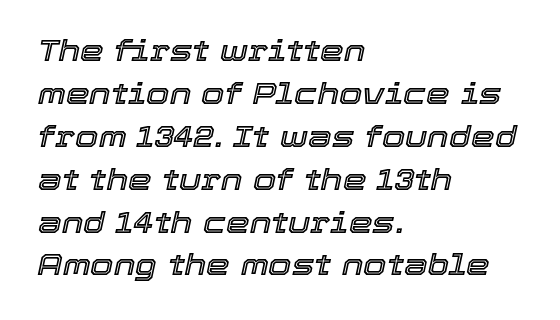
Q: Is the text italic (slanted)? A: Yes, it leans right by about 12 degrees.
Q: Is the text underlined? A: No.
Q: How is the paragraph aligned? A: Left-aligned.
Q: Is the spacing between letters normal or unusually wide? A: Normal.
Q: Is the spacing between lines tight, normal or loose? A: Normal.
Q: Width (condensed, normal, or wide)? A: Normal.
Q: x-height? A: Medium.
Q: Monospaced? A: No.
